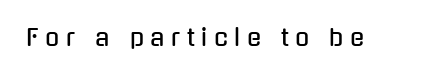
Rule under the text: the space is simply empty. The tracking reads as deliberately expanded to a designer's eye. The specimen reads as upright at a glance.
